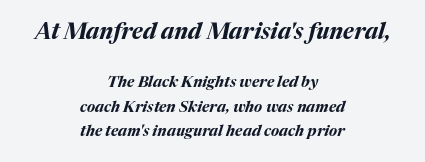
{"italic": "yes", "lean": "right", "slant_degrees": 17, "bold": "yes", "underline": "no", "align": "center", "line_spacing": "normal", "line_spacing_ratio": 1.62, "letter_spacing": "normal", "letter_spacing_em": 0.0, "larger_block": "first", "size_ratio": 1.47, "glyph_px": 22}
